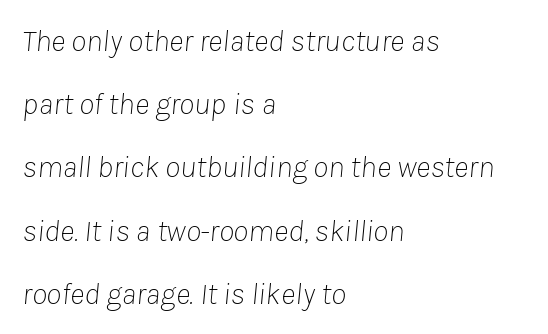
The image shows 31 px thin type, italic (leaning right); set left-aligned, loose line spacing (2.04x), normal letter spacing, not underlined; low stroke contrast and a medium x-height.
